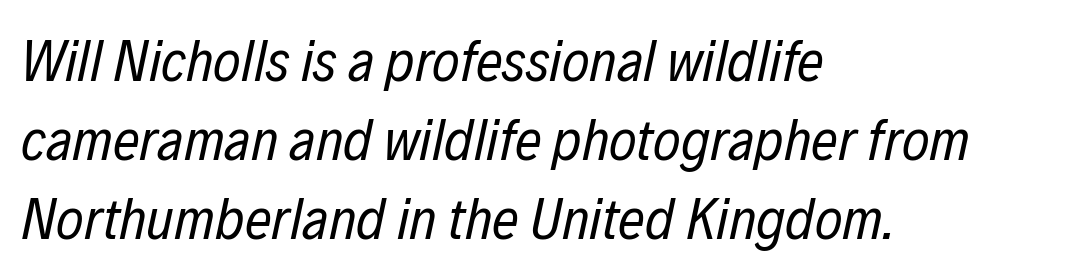
The image shows 59 px regular-weight, condensed type, italic (leaning right); set left-aligned, normal line spacing (1.34x), normal letter spacing, not underlined; low stroke contrast and a medium x-height.
